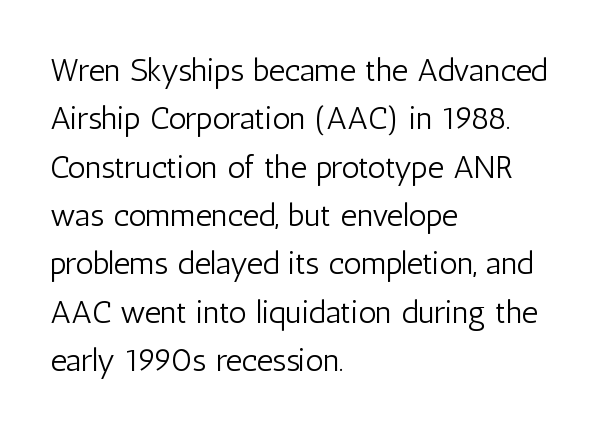
The image shows 32 px light, condensed sans-serif type, upright; set left-aligned, normal line spacing (1.51x), normal letter spacing, not underlined; low stroke contrast and a medium x-height.
